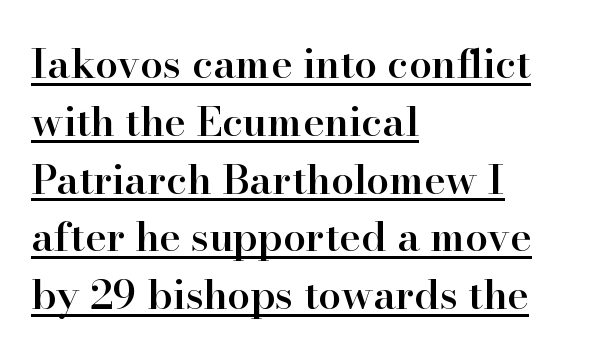
Q: Is the text bold? A: Semi-bold.
Q: Is the text italic (slanted)? A: No, it is upright.
Q: Is the typeface a serif or a sans-serif typeface? A: Serif.
Q: Is the text underlined? A: Yes.
Q: How is the paragraph aligned? A: Left-aligned.
Q: Is the spacing between letters normal or unusually wide? A: Normal.
Q: Is the spacing between lines tight, normal or loose? A: Normal.
Q: Width (condensed, normal, or wide)? A: Normal.
Q: Stroke contrast? A: High.
Q: x-height? A: Small.
Q: Monospaced? A: No.
